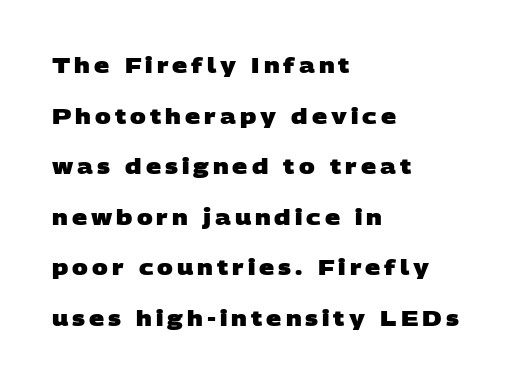
The image shows 21 px bold type; set left-aligned, loose line spacing (2.41x), not underlined.
